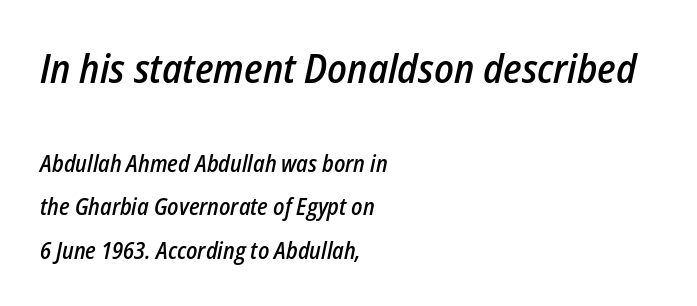
{"italic": "yes", "lean": "right", "slant_degrees": 12, "bold": "semi", "weight": "semibold", "width": "condensed", "stroke_contrast": "low", "x_height": "medium", "monospaced": "no", "underline": "no", "align": "left", "line_spacing_ratio": 1.88, "letter_spacing": "normal", "letter_spacing_em": 0.0, "larger_block": "first", "size_ratio": 1.74, "glyph_px": 40}
